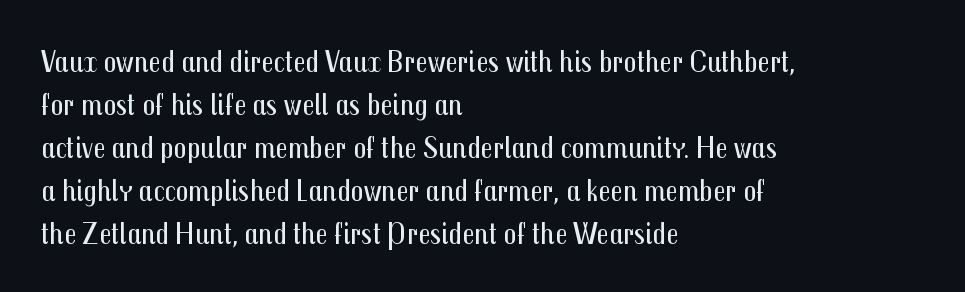
{"serif": "no", "italic": "no", "bold": "no", "weight": "regular", "width": "condensed", "stroke_contrast": "medium", "x_height": "medium", "monospaced": "no", "underline": "no", "align": "left", "line_spacing": "normal", "line_spacing_ratio": 1.34, "letter_spacing": "normal", "letter_spacing_em": 0.0, "glyph_px": 32}
